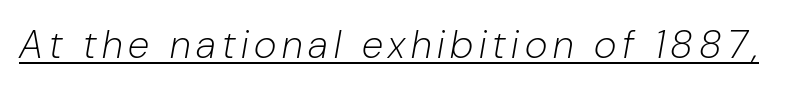
The image shows 39 px light type, italic (leaning right); set underlined; low stroke contrast and a medium x-height.
